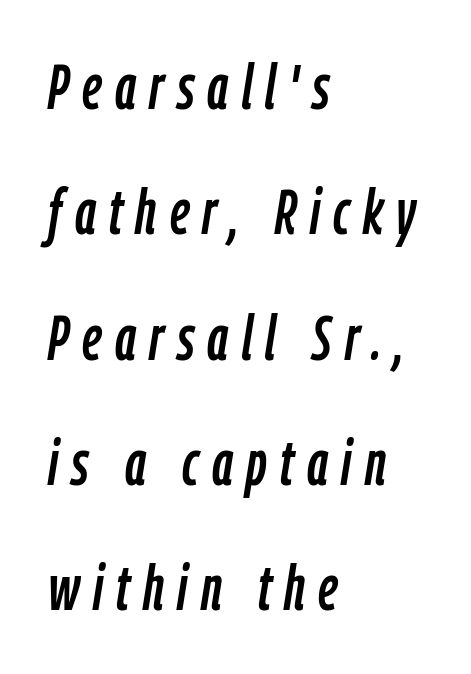
{"italic": "yes", "lean": "right", "slant_degrees": 9, "width": "condensed", "stroke_contrast": "low", "x_height": "medium", "monospaced": "no", "underline": "no", "align": "left", "line_spacing": "loose", "line_spacing_ratio": 1.99, "letter_spacing": "wide", "letter_spacing_em": 0.21, "glyph_px": 63}
